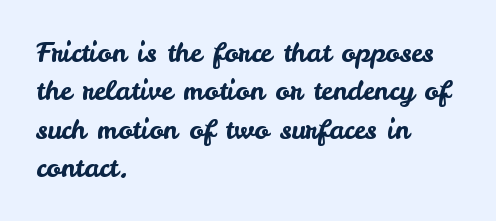
Q: Is the text italic (slanted)? A: Yes.
Q: Is the text underlined? A: No.
Q: How is the paragraph aligned? A: Left-aligned.
Q: Is the spacing between letters normal or unusually wide? A: Normal.
Q: Is the spacing between lines tight, normal or loose? A: Normal.
